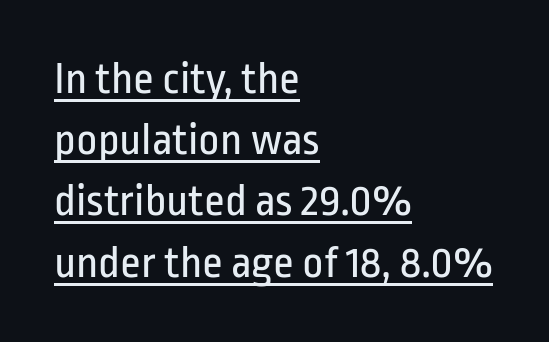
{"serif": "no", "italic": "no", "bold": "no", "weight": "regular", "width": "condensed", "stroke_contrast": "low", "x_height": "medium", "monospaced": "no", "underline": "yes", "align": "left", "line_spacing": "normal", "line_spacing_ratio": 1.33, "letter_spacing": "normal", "letter_spacing_em": 0.0, "glyph_px": 46}
